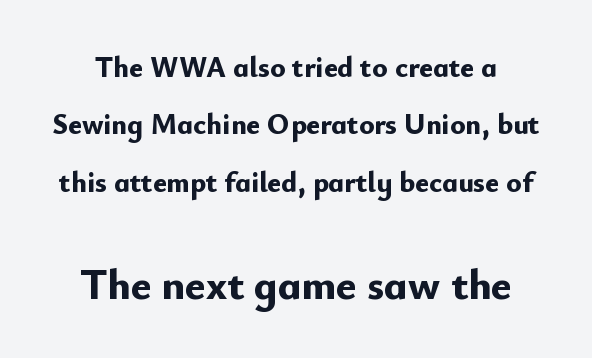
Q: Is the text bold? A: Yes.
Q: Is the text italic (slanted)? A: No, it is upright.
Q: Is the typeface a serif or a sans-serif typeface? A: Sans-serif.
Q: Is the text underlined? A: No.
Q: Is the spacing between letters normal or unusually wide? A: Normal.
Q: Is the spacing between lines tight, normal or loose? A: Loose.
Q: Which block of text is set in a larger size, the first (top) or the second (bottom)? A: The second (bottom) one.
Q: Width (condensed, normal, or wide)? A: Normal.
Q: Stroke contrast? A: Low.
Q: x-height? A: Small.
Q: Monospaced? A: No.
